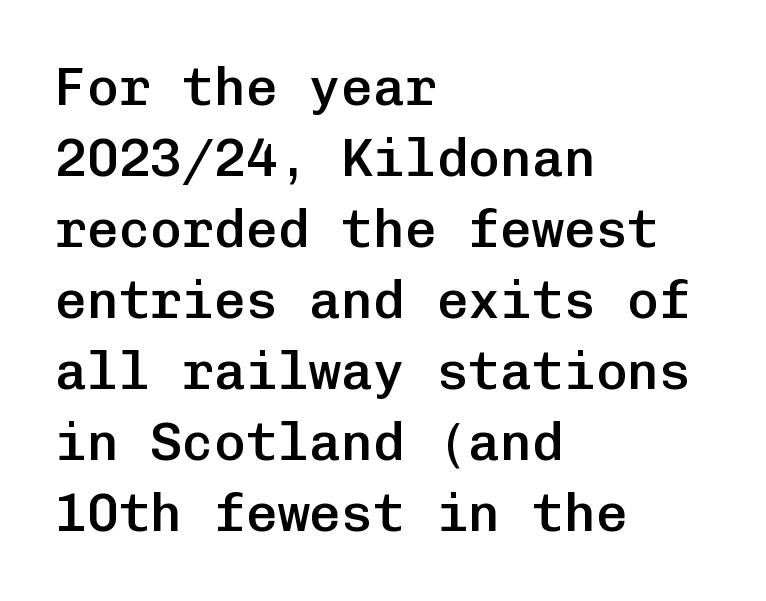
Q: Is the text bold? A: Semi-bold.
Q: Is the text italic (slanted)? A: No, it is upright.
Q: Is the typeface a serif or a sans-serif typeface? A: Sans-serif.
Q: Is the text underlined? A: No.
Q: How is the paragraph aligned? A: Left-aligned.
Q: Is the spacing between letters normal or unusually wide? A: Normal.
Q: Is the spacing between lines tight, normal or loose? A: Normal.
Q: Width (condensed, normal, or wide)? A: Normal.
Q: Stroke contrast? A: Low.
Q: x-height? A: Medium.
Q: Monospaced? A: Yes.
